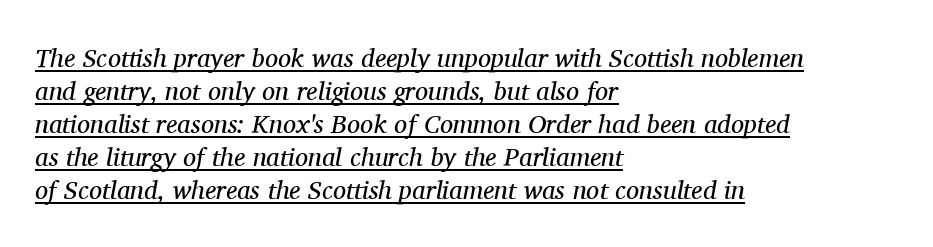
{"italic": "yes", "lean": "right", "slant_degrees": 11, "bold": "no", "underline": "yes", "align": "left", "line_spacing": "normal", "line_spacing_ratio": 1.27, "letter_spacing": "normal", "letter_spacing_em": 0.0, "glyph_px": 26}
